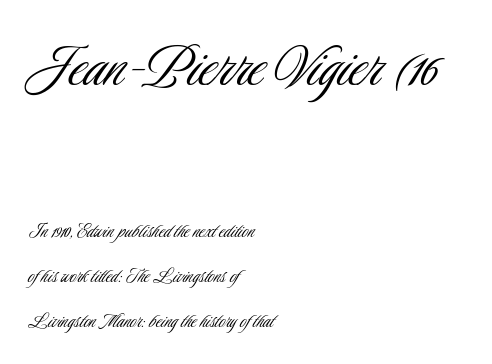
{"serif": "no", "bold": "no", "weight": "light", "width": "condensed", "stroke_contrast": "low", "x_height": "small", "monospaced": "no", "underline": "no", "align": "left", "line_spacing": "loose", "line_spacing_ratio": 2.04, "letter_spacing": "normal", "letter_spacing_em": 0.0, "larger_block": "first", "size_ratio": 3.05, "glyph_px": 67}
